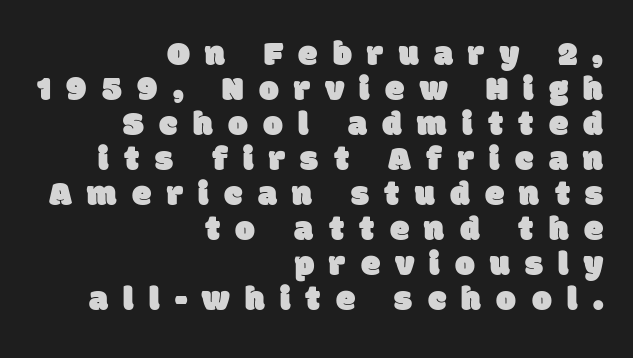
The letterforms stand isolated, each surrounded by extra space. The space beneath each line is pristine and unruled. Is this a fixed-width face? No — the glyphs have proportional, varying widths. The rendering anchors every line to the right-hand side. The lines are packed closely together with very little leading.
